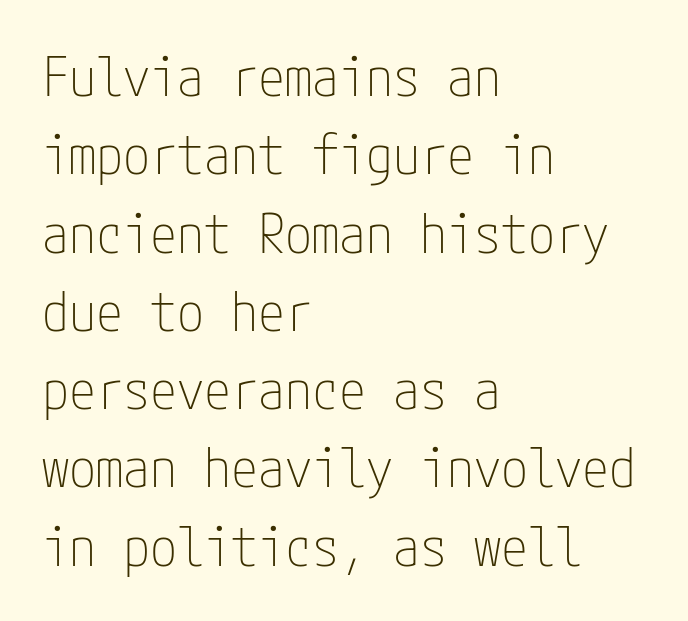
The image shows 54 px thin, condensed sans-serif type, upright; set left-aligned, normal line spacing (1.45x), normal letter spacing, not underlined; low stroke contrast and a medium x-height.
